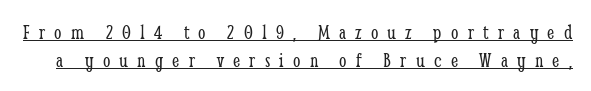
A rule runs beneath these lines of type. Heft: none added — not bold. Upright lettering throughout. Tracking value appears strongly positive — letters spread wide. Quick note: interline space is typical.
